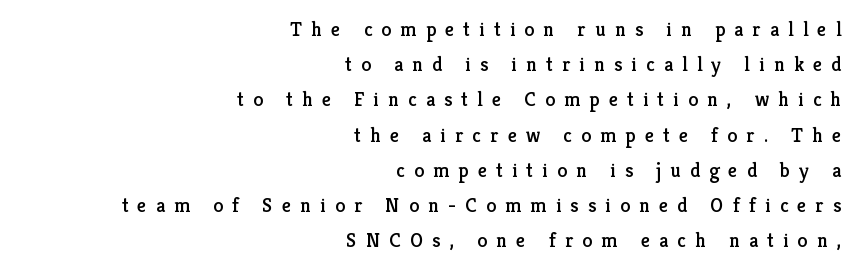
Q: Is the text italic (slanted)? A: No, it is upright.
Q: Is the text underlined? A: No.
Q: How is the paragraph aligned? A: Right-aligned.
Q: Is the spacing between letters normal or unusually wide? A: Unusually wide.
